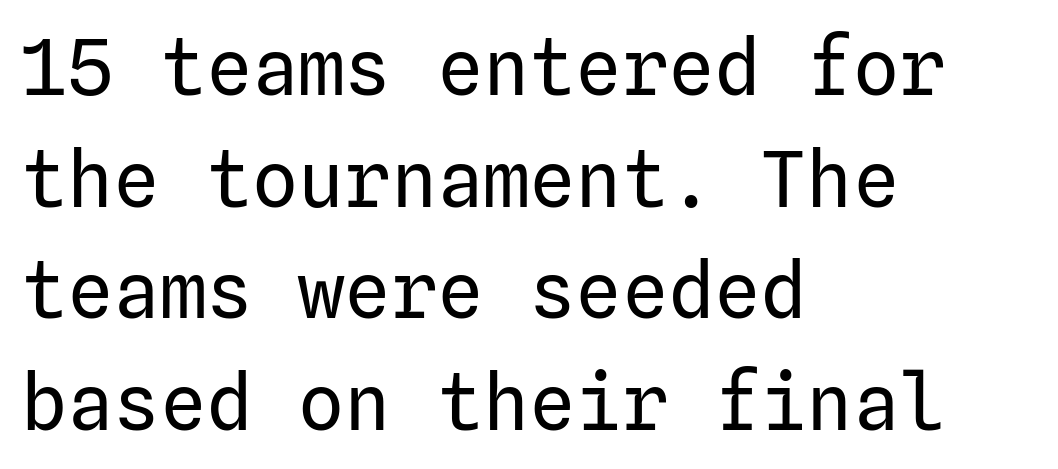
Q: Is the text bold? A: No.
Q: Is the text italic (slanted)? A: No, it is upright.
Q: Is the typeface a serif or a sans-serif typeface? A: Sans-serif.
Q: Is the text underlined? A: No.
Q: How is the paragraph aligned? A: Left-aligned.
Q: Is the spacing between letters normal or unusually wide? A: Normal.
Q: Is the spacing between lines tight, normal or loose? A: Normal.
Q: Width (condensed, normal, or wide)? A: Normal.
Q: Stroke contrast? A: Low.
Q: x-height? A: Medium.
